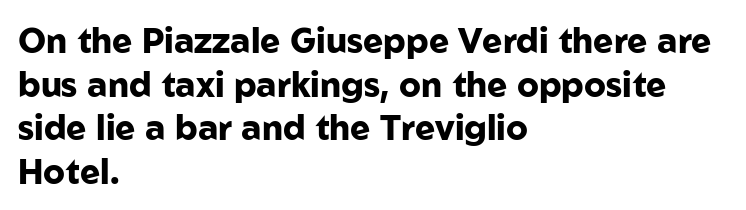
Unlike a traditional serif, this face leaves its strokes unadorned. Visually the block forms a straight wall on the left and a jagged coastline on the right. Caption: standard tracking, unaltered. Successive baselines arrive at the customary interval. Its strokes are broad and dark, the hallmark of bold type.
